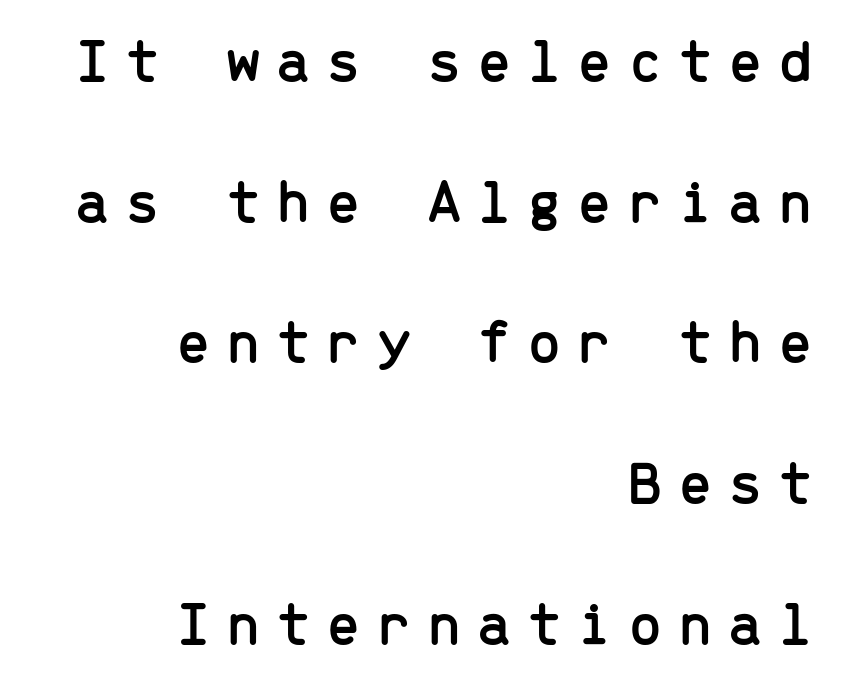
{"serif": "no", "italic": "no", "width": "normal", "stroke_contrast": "low", "x_height": "medium", "monospaced": "yes", "underline": "no", "align": "right", "line_spacing": "loose", "line_spacing_ratio": 2.27, "letter_spacing": "wide", "letter_spacing_em": 0.25, "glyph_px": 62}
